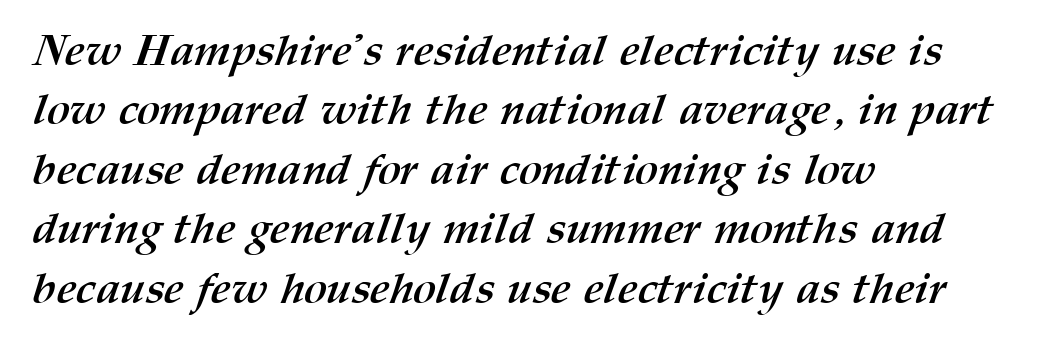
{"bold": "yes", "weight": "semibold", "width": "normal", "stroke_contrast": "medium", "x_height": "medium", "monospaced": "no", "underline": "no", "align": "left", "line_spacing": "normal", "line_spacing_ratio": 1.35, "letter_spacing": "normal", "letter_spacing_em": 0.0, "glyph_px": 44}
